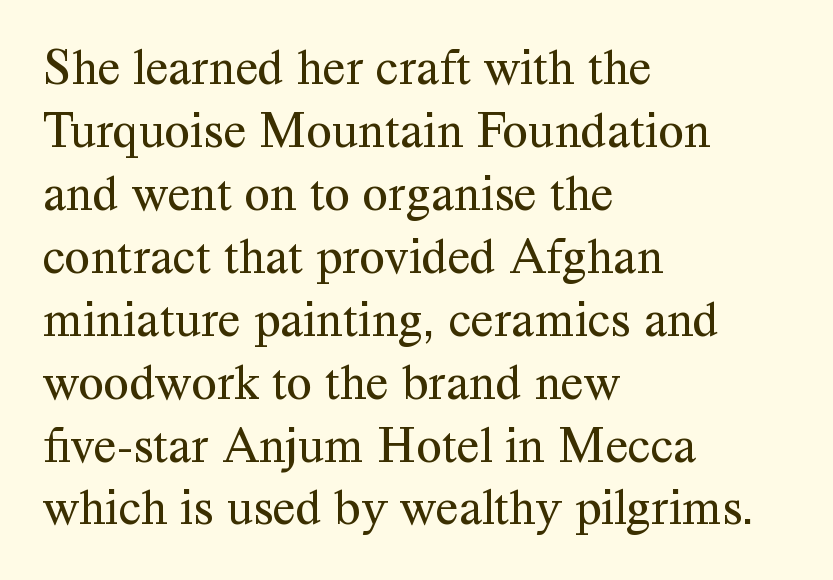
{"serif": "yes", "italic": "no", "bold": "no", "weight": "regular", "width": "normal", "stroke_contrast": "medium", "x_height": "medium", "monospaced": "no", "underline": "no", "align": "left", "line_spacing_ratio": 1.21, "letter_spacing": "normal", "letter_spacing_em": 0.0, "glyph_px": 52}
